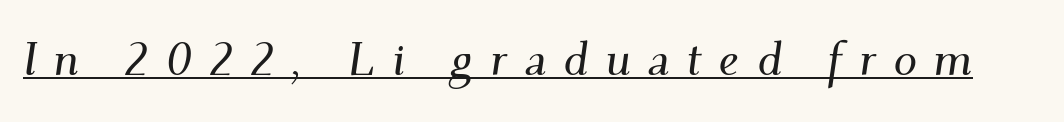
{"serif": "yes", "italic": "yes", "lean": "right", "slant_degrees": 9, "width": "normal", "stroke_contrast": "medium", "x_height": "small", "monospaced": "no", "underline": "yes", "letter_spacing": "wide", "letter_spacing_em": 0.36, "glyph_px": 47}
